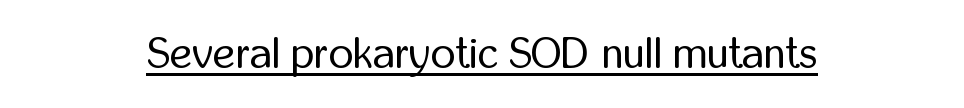
Q: Is the text bold? A: No.
Q: Is the text italic (slanted)? A: No, it is upright.
Q: Is the typeface a serif or a sans-serif typeface? A: Sans-serif.
Q: Is the text underlined? A: Yes.
Q: How is the paragraph aligned? A: Centered.
Q: Is the spacing between letters normal or unusually wide? A: Normal.
Q: Width (condensed, normal, or wide)? A: Condensed.
Q: Stroke contrast? A: Low.
Q: x-height? A: Medium.
Q: Monospaced? A: No.
